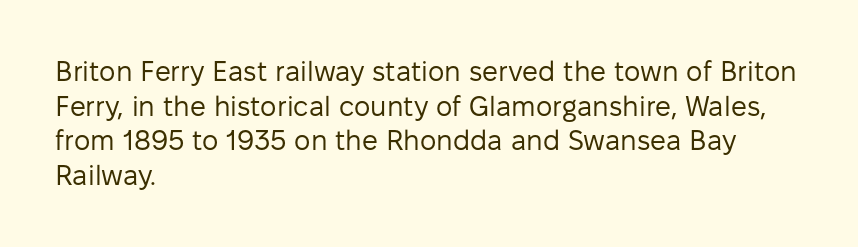
{"serif": "no", "italic": "no", "bold": "no", "weight": "regular", "width": "normal", "stroke_contrast": "low", "x_height": "medium", "monospaced": "no", "underline": "no", "align": "left", "line_spacing_ratio": 1.24, "letter_spacing": "normal", "letter_spacing_em": 0.0, "glyph_px": 28}
